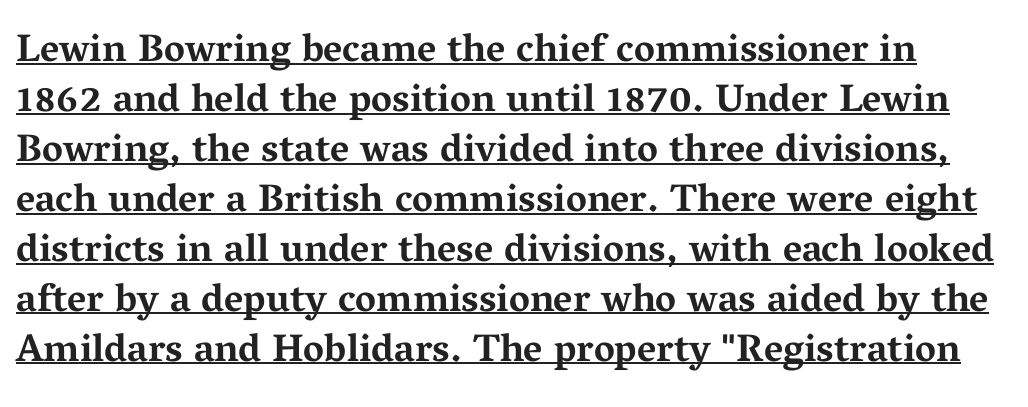
Look at the bottom of the vertical strokes: they flare into serifs here. Posture: upright roman. Nobody touched the tracking dial on this one. Is there much room between lines? A standard amount, neither cramped nor airy. A baseline rule has been typeset under these characters.
